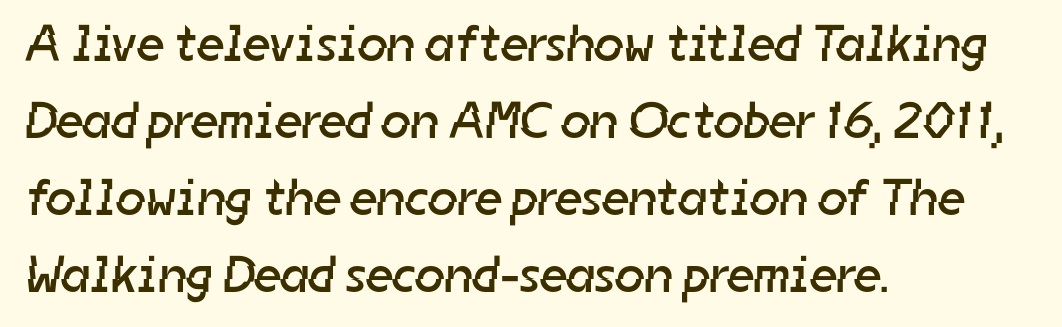
Descender tails drop into unmarked territory. The rendering uses natural spacing where letterforms have individual widths. Typographically, this falls in the sans-serif category. The font is comparable to plain body text, perhaps lighter. There is no visible air inserted between adjacent glyphs.
